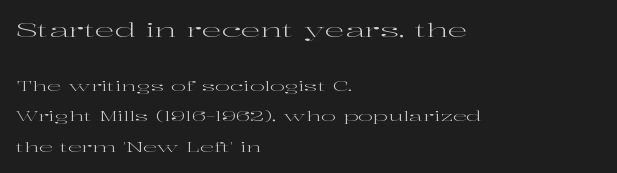
The image shows 20 px text type, upright; set left-aligned, loose line spacing (2.18x), normal letter spacing, not underlined; the first (top) block is 1.43x larger.
